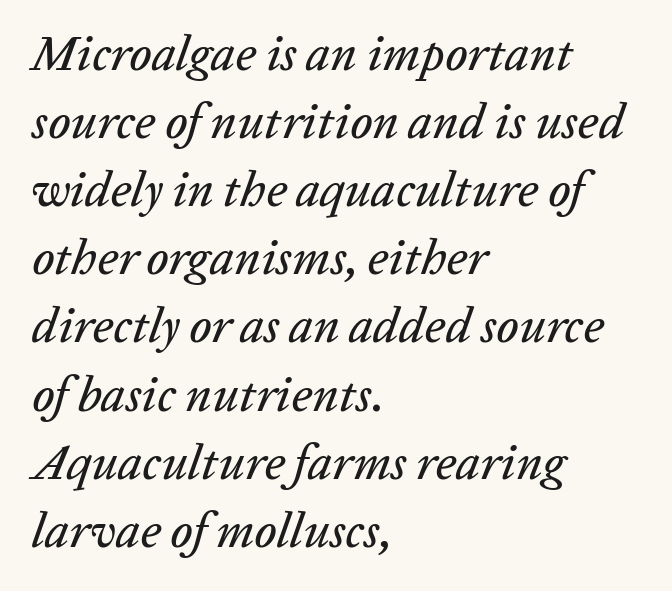
The image shows 49 px text type, italic (leaning right); set left-aligned, normal line spacing (1.39x), normal letter spacing, not underlined; low stroke contrast and a medium x-height.
